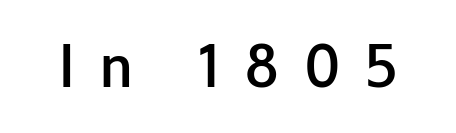
Q: Is the text italic (slanted)? A: No, it is upright.
Q: Is the typeface a serif or a sans-serif typeface? A: Sans-serif.
Q: Is the text underlined? A: No.
Q: Is the spacing between letters normal or unusually wide? A: Unusually wide.
Q: Width (condensed, normal, or wide)? A: Normal.
Q: Stroke contrast? A: Low.
Q: x-height? A: Medium.
Q: Monospaced? A: No.
